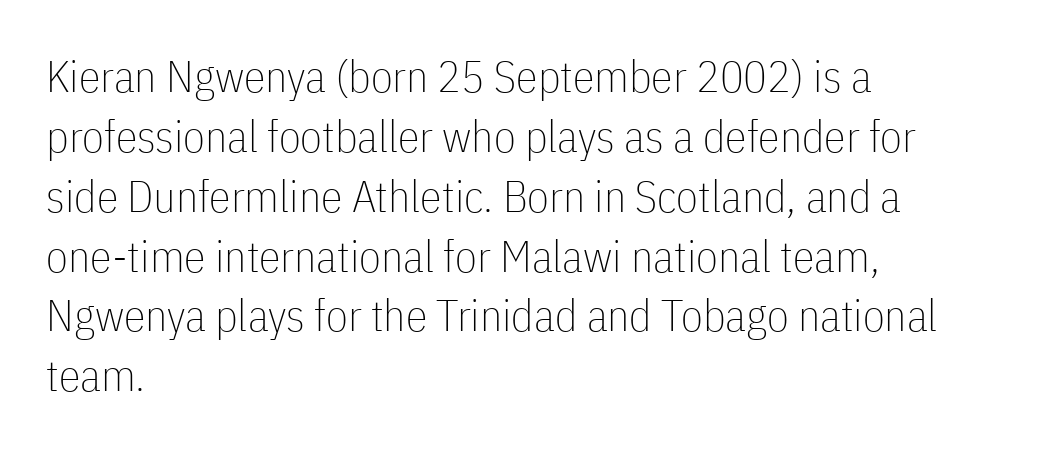
On a weight scale, this lands at 450 or below. Type style note: lacks serifs. The foot of each line stays bare and open. The paragraph shown leans on its left margin.
